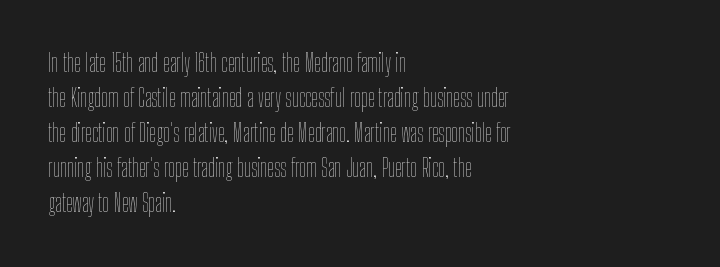
The image shows 24 px text type, upright; set left-aligned, normal line spacing (1.46x), normal letter spacing, not underlined.
